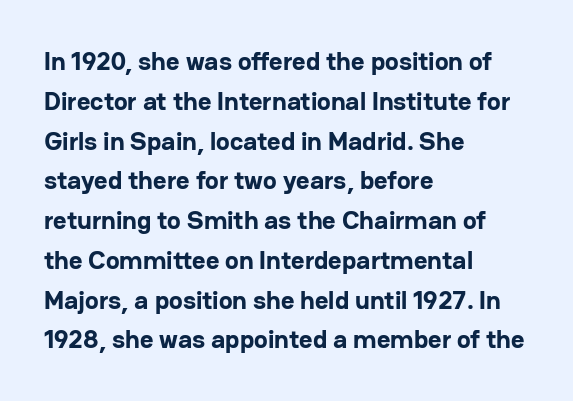
The image shows 26 px bold type, upright; set left-aligned, normal line spacing (1.53x), normal letter spacing, not underlined.
